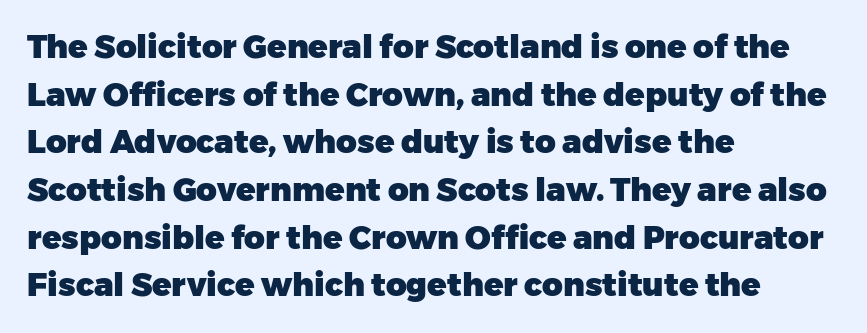
Layout note: lines flush left. Nope, no serifs anywhere on these letters. As a designer I'd log this as weight 700, bold. Only glyphs here, with clear space below each row.
